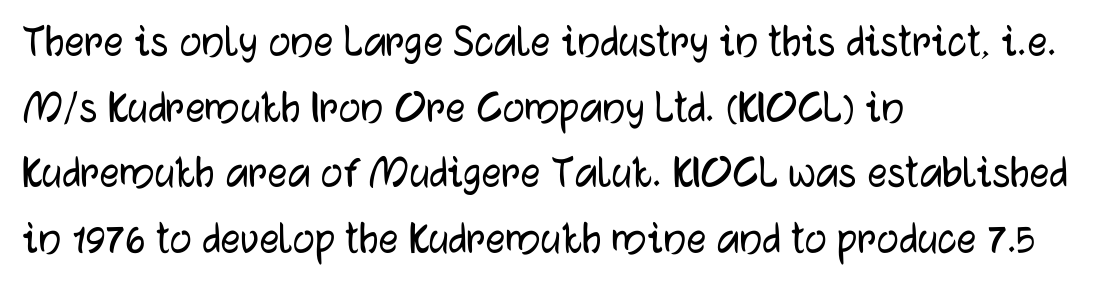
{"serif": "no", "italic": "no", "width": "normal", "stroke_contrast": "low", "x_height": "medium", "monospaced": "no", "underline": "no", "align": "left", "line_spacing": "normal", "line_spacing_ratio": 1.34, "letter_spacing": "normal", "letter_spacing_em": 0.0, "glyph_px": 49}
